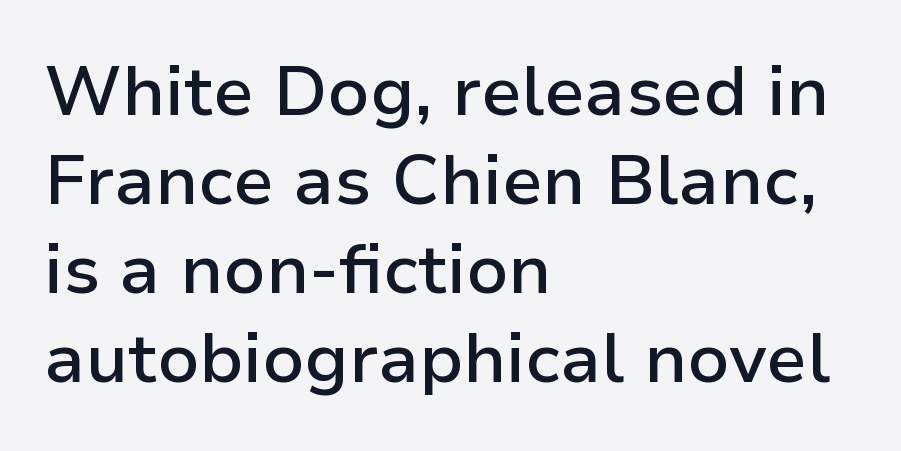
The image shows 70 px semibold sans-serif type, upright; set left-aligned, normal line spacing (1.27x), normal letter spacing, not underlined; low stroke contrast and a medium x-height.
